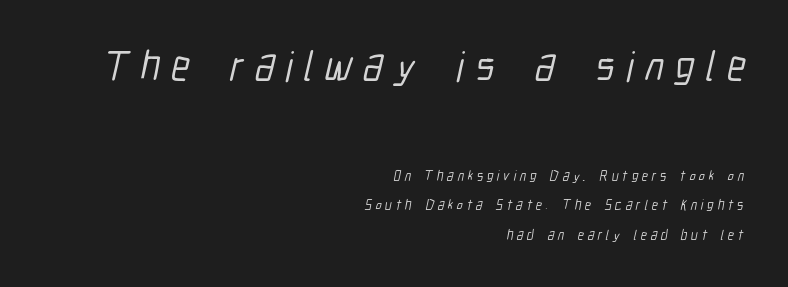
The image shows 42 px condensed sans-serif type; set right-aligned, loose line spacing (2.12x), unusually wide letter spacing (+0.26 em), not underlined; the first (top) block is 3.0x larger; low stroke contrast and a medium x-height.
